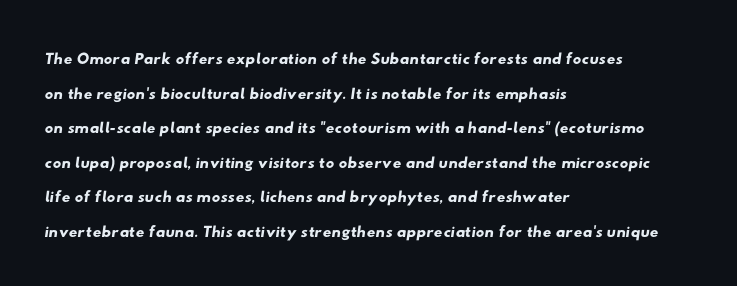
Q: Is the text underlined? A: No.
Q: How is the paragraph aligned? A: Left-aligned.
Q: Is the spacing between letters normal or unusually wide? A: Normal.
Q: Is the spacing between lines tight, normal or loose? A: Normal.
